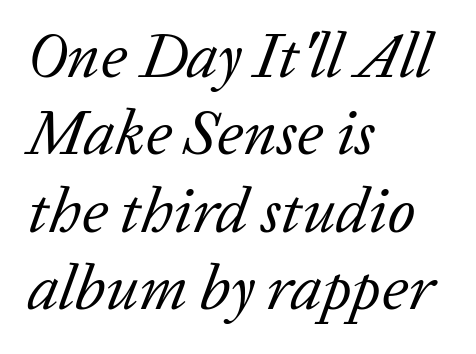
Q: Is the text bold? A: No.
Q: Is the text italic (slanted)? A: Yes, it leans right by about 20 degrees.
Q: Is the typeface a serif or a sans-serif typeface? A: Serif.
Q: Is the text underlined? A: No.
Q: How is the paragraph aligned? A: Left-aligned.
Q: Is the spacing between letters normal or unusually wide? A: Normal.
Q: Width (condensed, normal, or wide)? A: Normal.
Q: Stroke contrast? A: Low.
Q: x-height? A: Medium.
Q: Monospaced? A: No.
